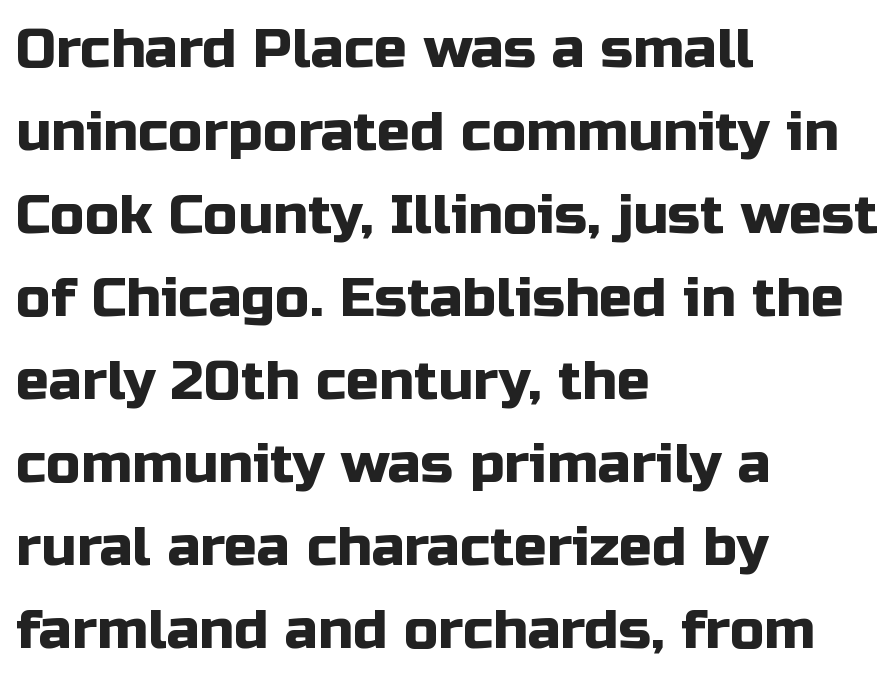
Check under the words: just untouched page. These lines are rendered in a variable-pitch font. Horizontally, the lines are justified to the leading edge only. This rendering leaves character spacing at its baseline value. Classification — sans serif.
